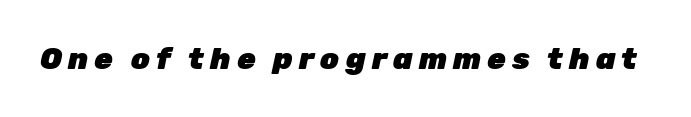
Honestly, there is no underline to notice here at all. Stroke thickness is high; the sample reads as a true bold. Proportional: the letters do not fall into vertical columns. Spacing between characters has been opened up far beyond the box default. Style check: oblique.
